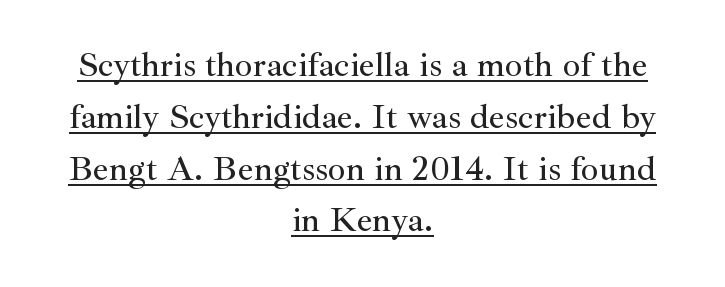
Character widths vary here, with narrow letters taking less room than wide ones. Each word holds together tightly as a unit, with standard inter-letter gaps. These lines were composed using upright roman letters. Small tapered or slab feet sit at the stroke ends, so this counts as serif. In CSS terms this would be text-align: center. The specimen includes a rule beneath the text block's lines.
